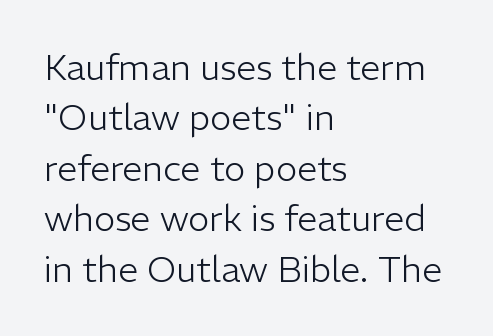
Q: Is the text bold? A: No.
Q: Is the text italic (slanted)? A: No, it is upright.
Q: Is the typeface a serif or a sans-serif typeface? A: Sans-serif.
Q: Is the text underlined? A: No.
Q: How is the paragraph aligned? A: Left-aligned.
Q: Is the spacing between letters normal or unusually wide? A: Normal.
Q: Is the spacing between lines tight, normal or loose? A: Normal.
Q: Width (condensed, normal, or wide)? A: Normal.
Q: Stroke contrast? A: Low.
Q: x-height? A: Medium.
Q: Monospaced? A: No.
